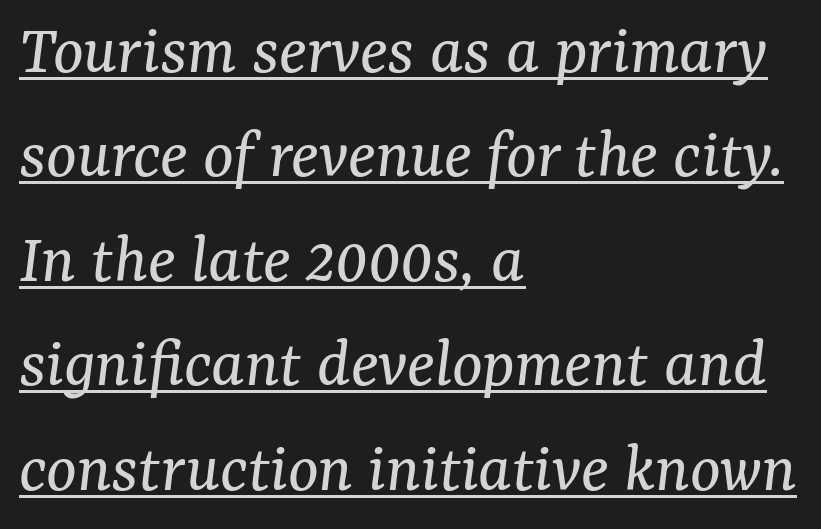
The image shows 72 px regular-weight serif type, italic (leaning right); set left-aligned, normal line spacing (1.45x), normal letter spacing, underlined; medium stroke contrast and a medium x-height.
